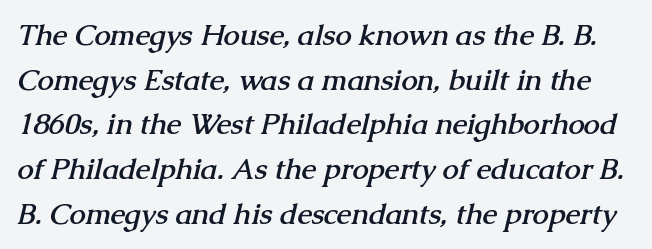
Plain, unruled lines of type. Typesetter's note: full bold, strokes at maximum text heaviness. Letter spacing: default. What's the leading like? Ordinary, nothing unusual.
